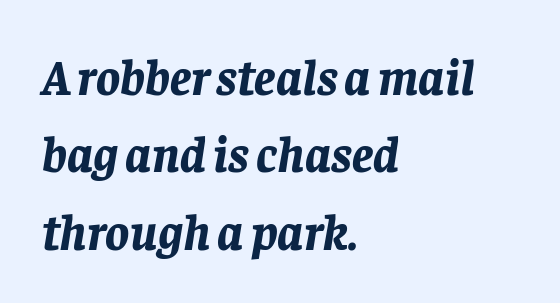
Descenders hang freely into open space. The axis of the letterforms is tilted away from vertical. Line beginnings align vertically; line endings do not. The rows are spaced the way most documents space them.
